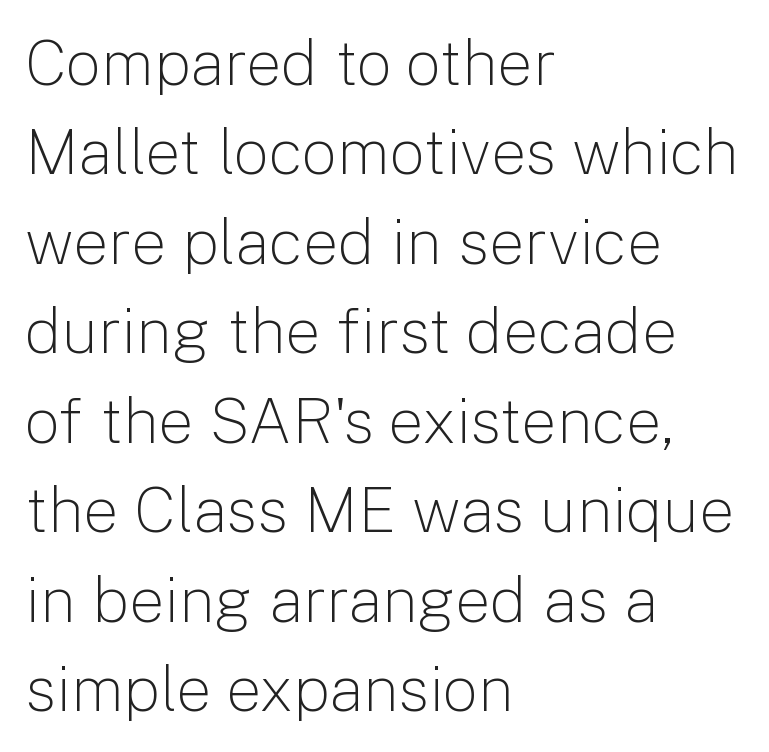
Q: Is the text bold? A: No.
Q: Is the text italic (slanted)? A: No, it is upright.
Q: Is the typeface a serif or a sans-serif typeface? A: Sans-serif.
Q: Is the text underlined? A: No.
Q: How is the paragraph aligned? A: Left-aligned.
Q: Is the spacing between letters normal or unusually wide? A: Normal.
Q: Is the spacing between lines tight, normal or loose? A: Normal.
Q: Width (condensed, normal, or wide)? A: Normal.
Q: Stroke contrast? A: Low.
Q: x-height? A: Medium.
Q: Monospaced? A: No.
